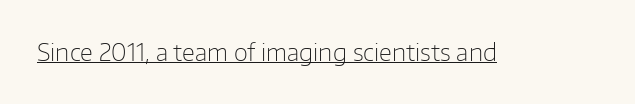
{"italic": "no", "bold": "no", "underline": "yes", "letter_spacing": "normal", "letter_spacing_em": 0.0, "glyph_px": 23}
